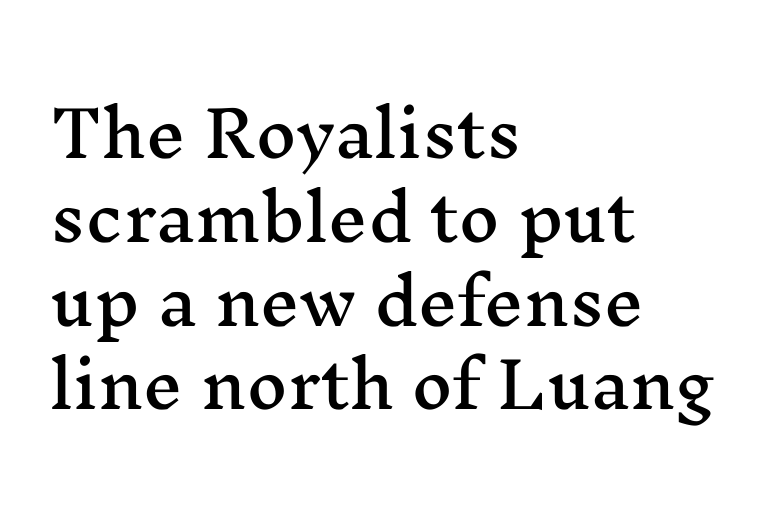
The image shows 63 px wide serif type, upright; set left-aligned, normal line spacing (1.33x), normal letter spacing, not underlined; medium stroke contrast and a medium x-height.
